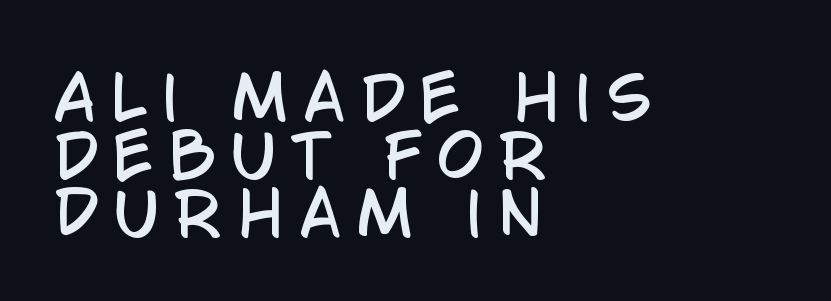
The image shows 59 px condensed sans-serif type, upright; set left-aligned, tight line spacing (0.98x), unusually wide letter spacing (+0.27 em), not underlined; low stroke contrast and a large x-height.
